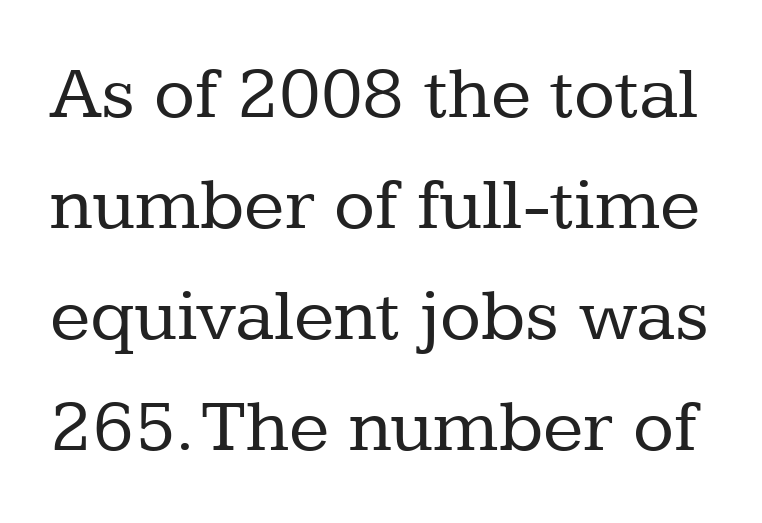
{"serif": "yes", "italic": "no", "bold": "no", "weight": "regular", "width": "normal", "stroke_contrast": "low", "x_height": "medium", "monospaced": "no", "underline": "no", "line_spacing": "normal", "line_spacing_ratio": 1.48, "letter_spacing": "normal", "letter_spacing_em": 0.0, "glyph_px": 75}
